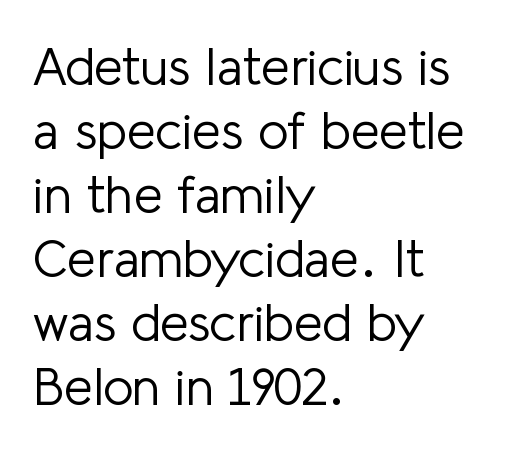
The passage shown is typeset with a sans-serif family. Caption: face not bold, strokes unweighted. Only glyphs here, with clear space below each row. Teacher's note: observe the even left margin — that is flush-left alignment. The passage shown is typed in a proportional face where columns would drift. These lines were composed using upright roman letters.
